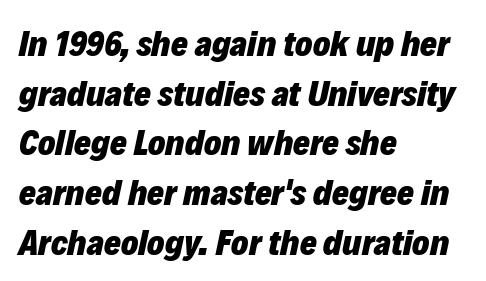
Quick note: interline space is typical. The paragraph has a hard left edge and a soft right edge. Looking at the ascenders, they clearly lean. The horizontal fit of the characters is conventional and even. The font is running at its bold setting.
